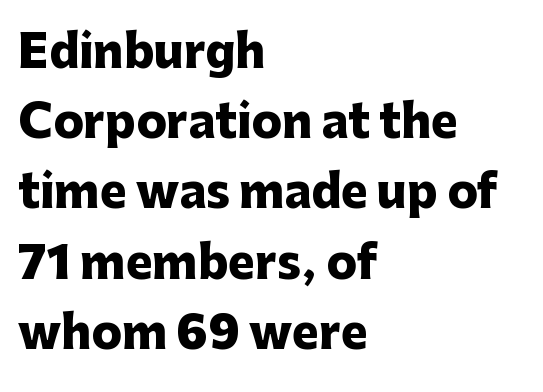
The image shows 45 px heavy sans-serif type, upright; set left-aligned, normal line spacing (1.56x), normal letter spacing, not underlined; low stroke contrast and a medium x-height.
